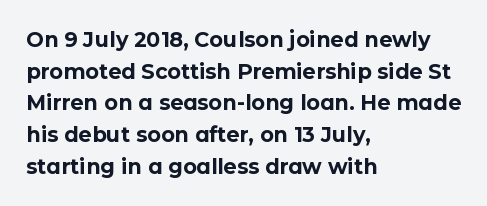
{"italic": "no", "bold": "yes", "underline": "no", "align": "left", "line_spacing": "normal", "line_spacing_ratio": 1.51, "letter_spacing": "normal", "letter_spacing_em": 0.0, "glyph_px": 21}
